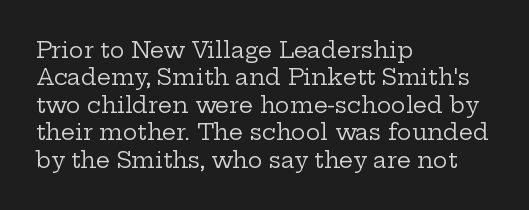
Counters stay open thanks to moderate or lighter strokes. All the whitespace from short lines collects on the right. Normally led — the rows are evenly, conventionally spaced. The glyphs are unaccompanied by any horizontal stroke below them.
